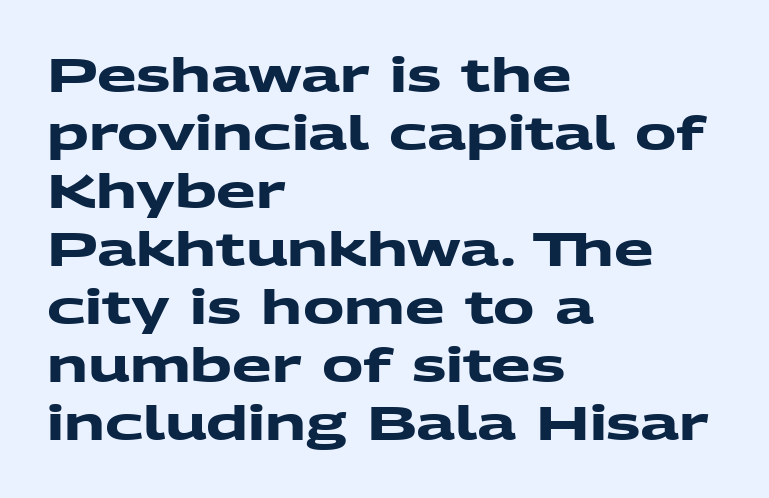
{"serif": "no", "bold": "yes", "weight": "heavy", "width": "wide", "stroke_contrast": "medium", "x_height": "medium", "monospaced": "no", "underline": "no", "align": "left", "line_spacing": "normal", "line_spacing_ratio": 1.26, "letter_spacing": "normal", "letter_spacing_em": 0.0, "glyph_px": 46}
